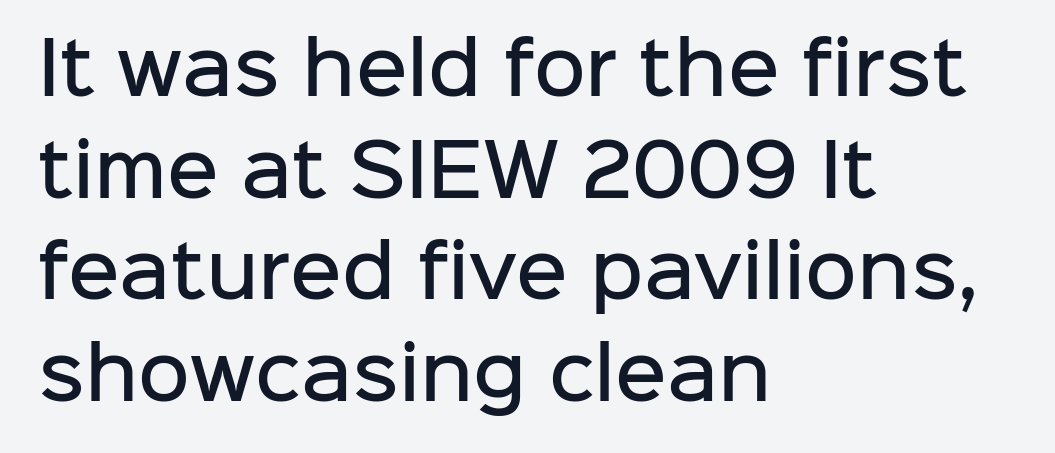
Reading down the column, the eye jumps a familiar distance to each next line. Upright lettering throughout. The rendering shows plain stroke endings on the letterforms — a sans-serif design. Each word holds together tightly as a unit, with standard inter-letter gaps.
